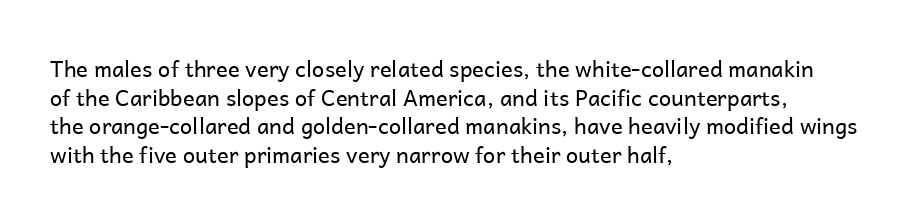
The image shows 22 px text type, upright; set left-aligned, normal line spacing (1.3x), normal letter spacing, not underlined.
